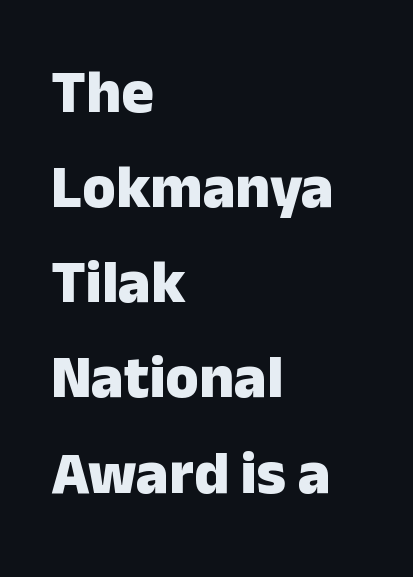
Q: Is the text bold? A: Yes.
Q: Is the text italic (slanted)? A: No, it is upright.
Q: Is the typeface a serif or a sans-serif typeface? A: Sans-serif.
Q: Is the text underlined? A: No.
Q: How is the paragraph aligned? A: Left-aligned.
Q: Is the spacing between letters normal or unusually wide? A: Normal.
Q: Is the spacing between lines tight, normal or loose? A: Normal.
Q: Width (condensed, normal, or wide)? A: Normal.
Q: Stroke contrast? A: Low.
Q: x-height? A: Medium.
Q: Monospaced? A: No.
